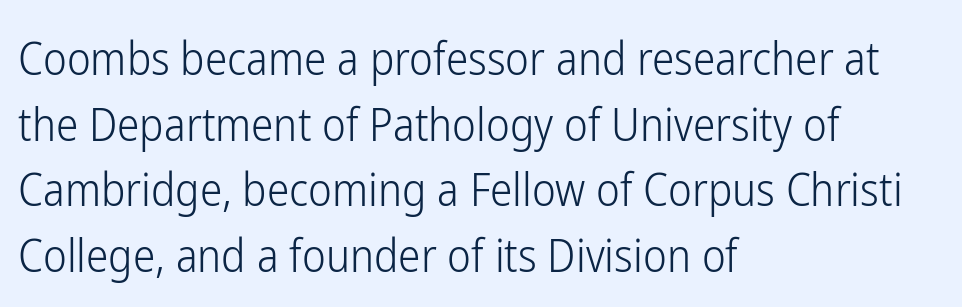
The letters stand upright; this is a roman face. You could call the tracking neutral — neither tight nor loose. The font family rendered here belongs to the sans-serif group. Descender tails drop into unmarked territory.
